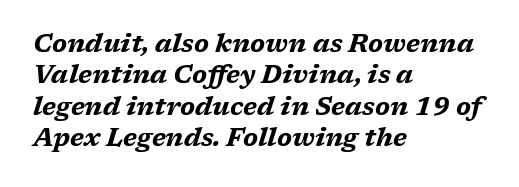
{"italic": "yes", "lean": "right", "slant_degrees": 17, "bold": "yes", "underline": "no", "align": "left", "line_spacing": "normal", "line_spacing_ratio": 1.26, "letter_spacing": "normal", "letter_spacing_em": 0.0, "glyph_px": 25}
